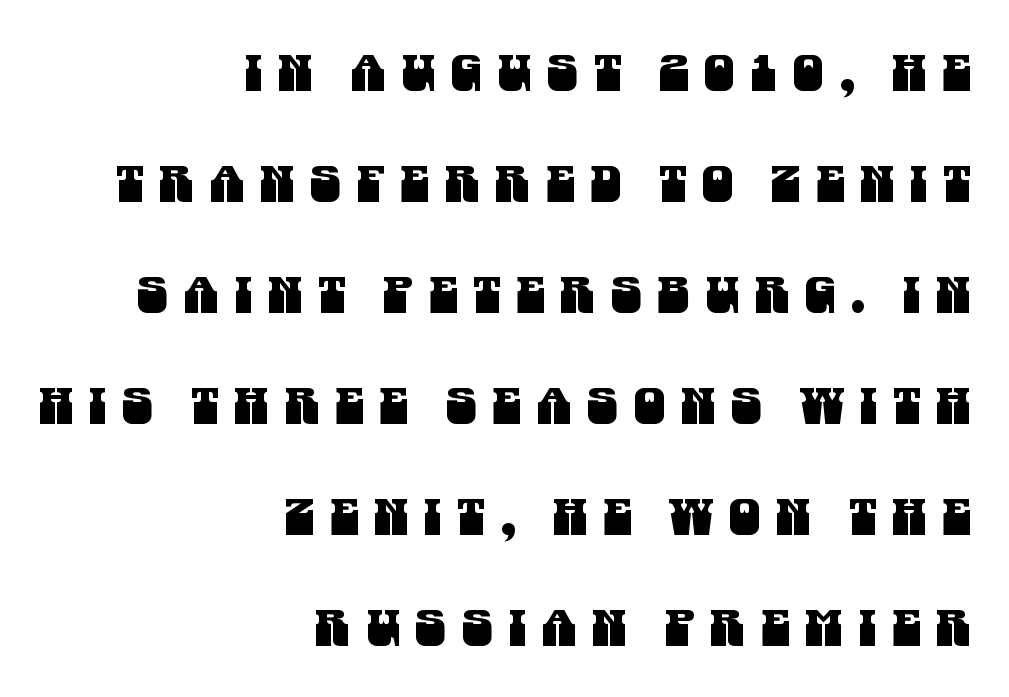
{"serif": "no", "width": "condensed", "stroke_contrast": "medium", "x_height": "large", "monospaced": "no", "underline": "no", "align": "right", "line_spacing": "loose", "line_spacing_ratio": 2.22, "letter_spacing": "wide", "letter_spacing_em": 0.31, "glyph_px": 50}
